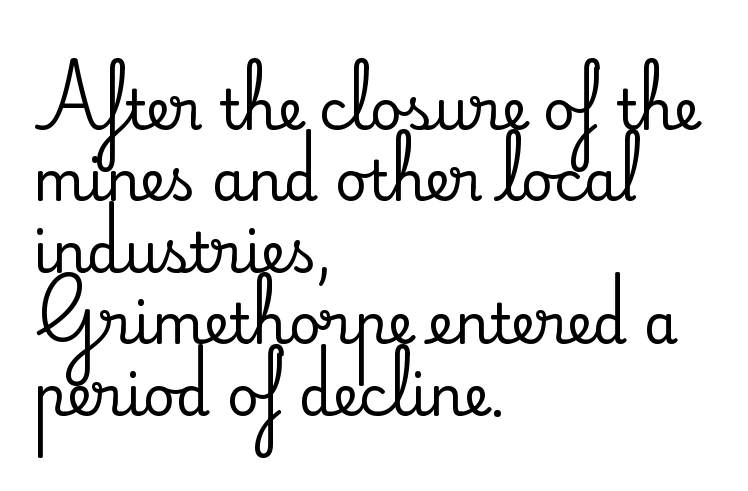
The image shows 55 px serif type, upright; set left-aligned, normal line spacing (1.3x), normal letter spacing, not underlined; medium stroke contrast and a small x-height.
